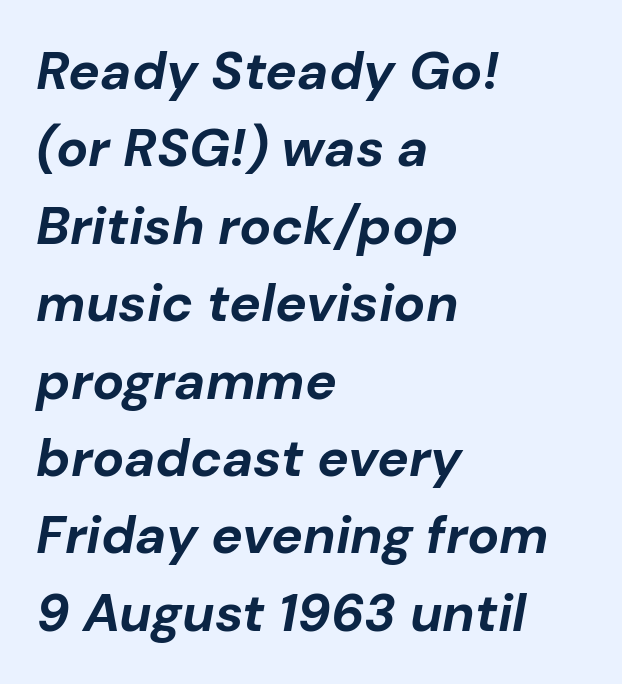
The image shows 53 px bold type, italic (leaning right); set left-aligned, normal line spacing (1.46x), normal letter spacing, not underlined; low stroke contrast and a medium x-height.
